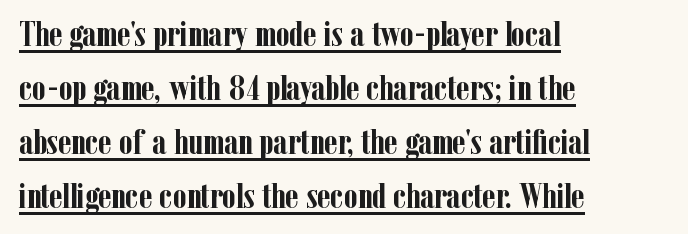
In CSS terms this would be text-align: left. The space between consecutive lines is moderate. Check the space under the baseline: a stroke is drawn there. Its strokes are broad and dark, the hallmark of bold type. You could not count columns in this text — the font is proportionally spaced.
